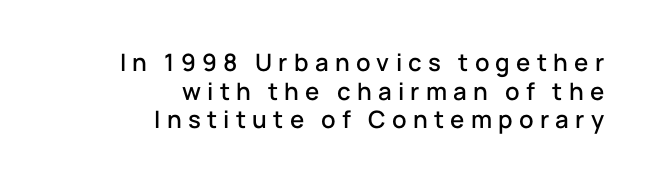
The image shows 24 px text type, upright; set right-aligned, line spacing 1.19x, unusually wide letter spacing (+0.26 em), not underlined.
